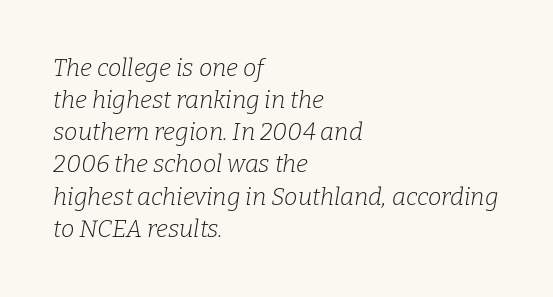
{"italic": "yes", "lean": "right", "slant_degrees": 9, "bold": "no", "underline": "no", "align": "left", "line_spacing": "normal", "line_spacing_ratio": 1.34, "letter_spacing": "normal", "letter_spacing_em": 0.0, "glyph_px": 24}
